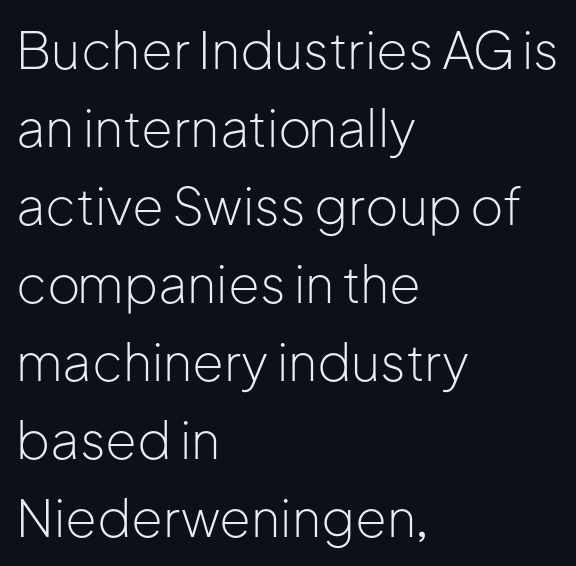
Q: Is the text bold? A: No.
Q: Is the text italic (slanted)? A: No, it is upright.
Q: Is the typeface a serif or a sans-serif typeface? A: Sans-serif.
Q: Is the text underlined? A: No.
Q: How is the paragraph aligned? A: Left-aligned.
Q: Is the spacing between letters normal or unusually wide? A: Normal.
Q: Is the spacing between lines tight, normal or loose? A: Normal.
Q: Width (condensed, normal, or wide)? A: Normal.
Q: Stroke contrast? A: Low.
Q: x-height? A: Medium.
Q: Monospaced? A: No.
